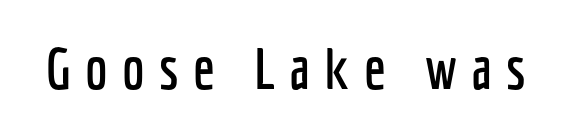
The image shows 57 px condensed sans-serif type, upright; set unusually wide letter spacing (+0.25 em), not underlined; low stroke contrast and a medium x-height.
